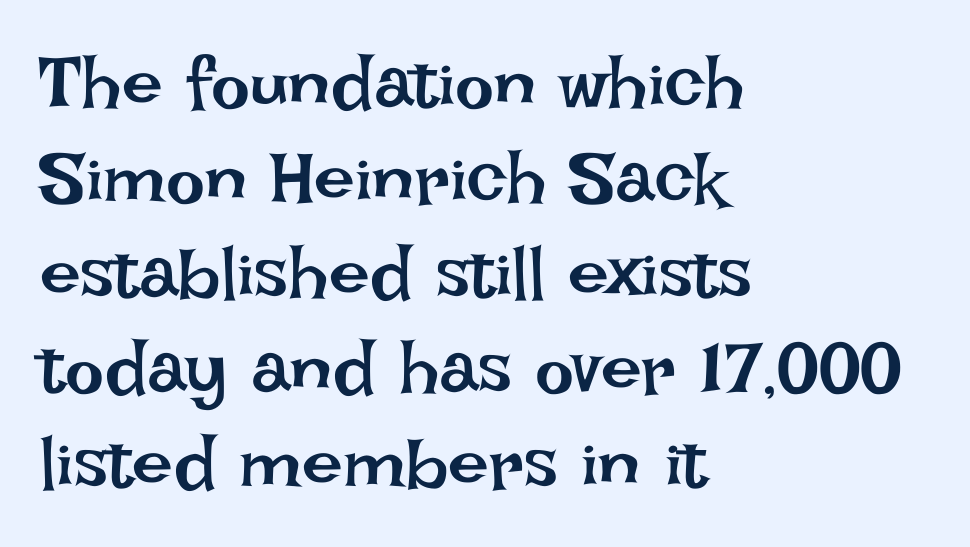
The image shows 73 px regular-weight type, upright; set left-aligned, normal line spacing (1.3x), normal letter spacing, not underlined; low stroke contrast and a large x-height.
